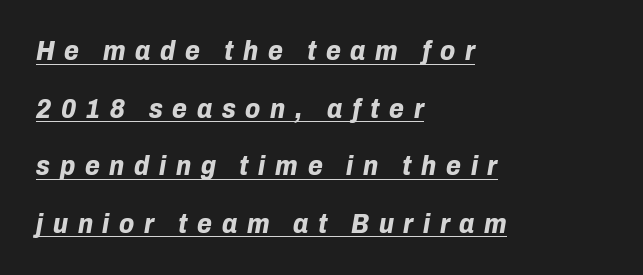
{"italic": "yes", "lean": "right", "slant_degrees": 10, "bold": "yes", "underline": "yes", "align": "left", "line_spacing": "loose", "line_spacing_ratio": 2.13, "letter_spacing": "wide", "letter_spacing_em": 0.36, "glyph_px": 27}
